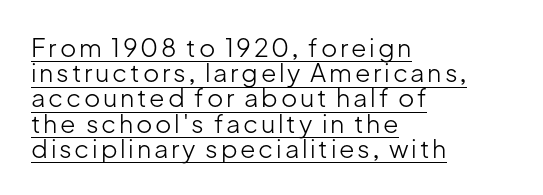
Q: Is the text bold? A: No.
Q: Is the text italic (slanted)? A: No, it is upright.
Q: Is the text underlined? A: Yes.
Q: How is the paragraph aligned? A: Left-aligned.
Q: Is the spacing between lines tight, normal or loose? A: Tight.
